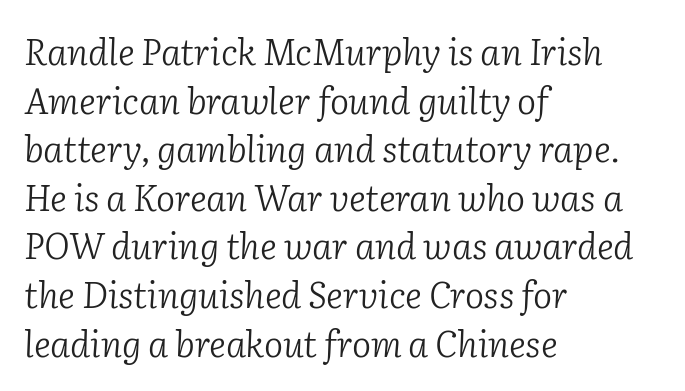
The image shows 36 px light serif type, italic (leaning right); set left-aligned, normal line spacing (1.35x), normal letter spacing, not underlined; low stroke contrast and a medium x-height.
